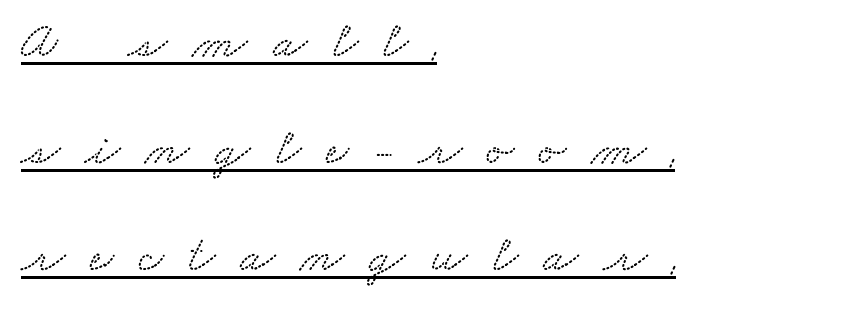
These lines stand farther apart than default settings would place them. Observe the wide spacing: letters keep a clear distance from each other. Unlike a clean sans, this face finishes its strokes with serifs. This sample has the flowing, uneven cadence of proportional lettering.
